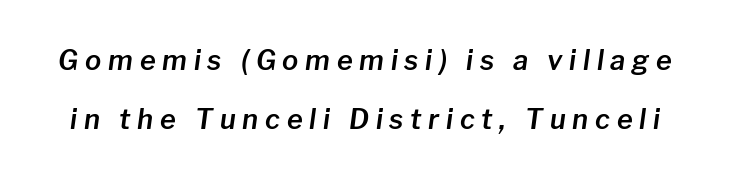
The specimen reads as italic at a glance. Baseline-to-baseline distance is far greater than the letter height. Someone cranked the tracking dial way up on this one. Bare-footed words on every line.
